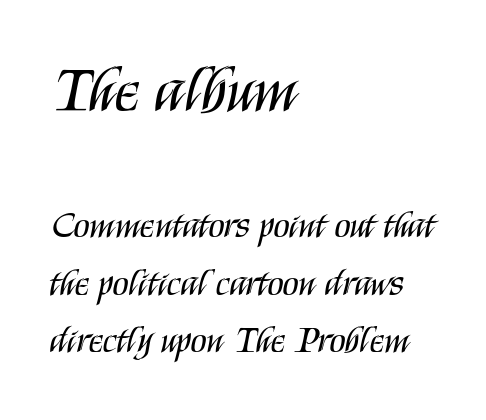
The image shows 64 px regular-weight, condensed sans-serif type; set left-aligned, normal line spacing (1.56x), normal letter spacing, not underlined; the first (top) block is 1.73x larger; medium stroke contrast and a large x-height.
